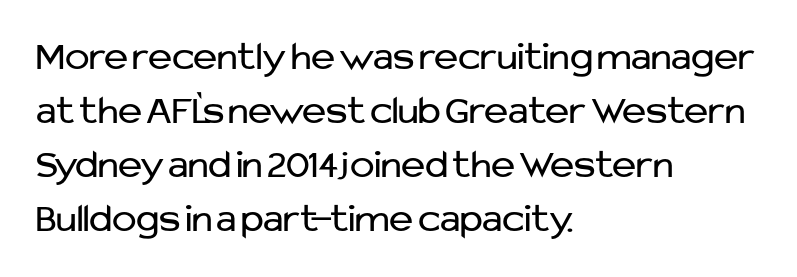
{"serif": "no", "italic": "no", "bold": "no", "weight": "regular", "width": "normal", "stroke_contrast": "low", "x_height": "medium", "monospaced": "no", "underline": "no", "align": "left", "line_spacing": "normal", "line_spacing_ratio": 1.32, "letter_spacing": "normal", "letter_spacing_em": 0.0, "glyph_px": 41}
